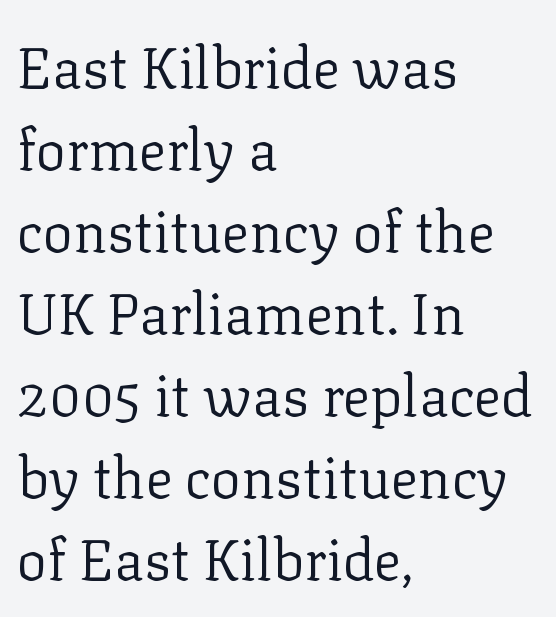
Q: Is the text bold? A: No.
Q: Is the text italic (slanted)? A: No, it is upright.
Q: Is the typeface a serif or a sans-serif typeface? A: Serif.
Q: Is the text underlined? A: No.
Q: How is the paragraph aligned? A: Left-aligned.
Q: Is the spacing between letters normal or unusually wide? A: Normal.
Q: Is the spacing between lines tight, normal or loose? A: Normal.
Q: Width (condensed, normal, or wide)? A: Normal.
Q: Stroke contrast? A: Low.
Q: x-height? A: Medium.
Q: Monospaced? A: No.
